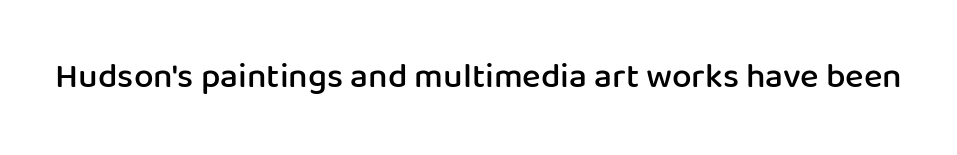
Here the designer chose a conventional face with non-uniform glyph widths. Standard letterfit; no display-style spreading of the glyphs. This is sans-serif lettering, the kind often seen on screens and signage. Moderately thickened strokes mark this as semibold type.
